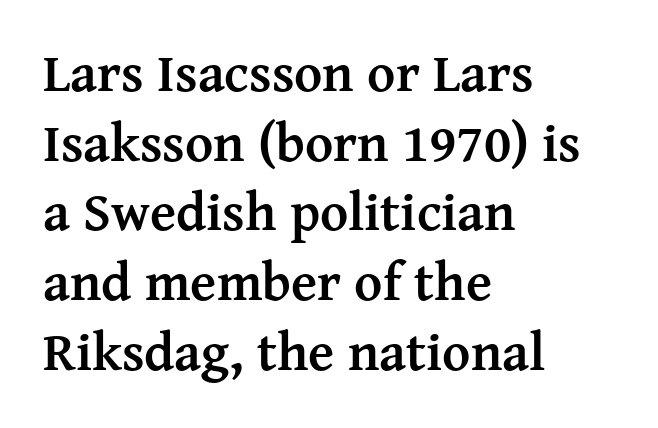
The line-height multiplier appears to be the usual default. All the whitespace from short lines collects on the right. Letterform terminals end in serifs throughout the passage. This sample uses plain, unmodified letter spacing.
